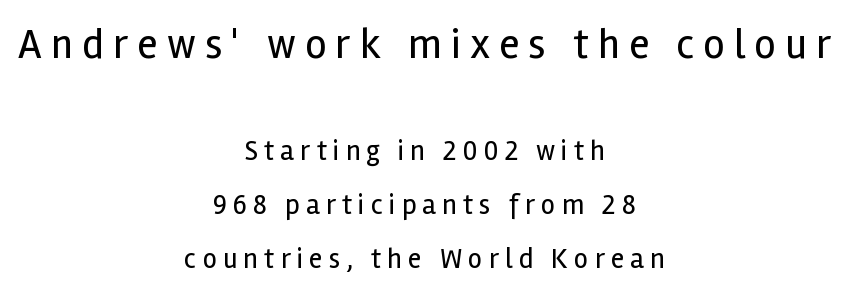
The image shows 42 px regular-weight sans-serif type, upright; set centered, loose line spacing (1.93x), unusually wide letter spacing (+0.22 em), not underlined; the first (top) block is 1.5x larger; a medium x-height.
